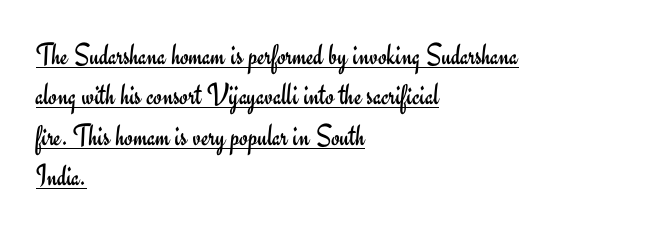
A continuous stroke trails under the words, as in a hyperlink. No feet cap the strokes, marking this as sans-serif type. This rendering leaves character spacing at its baseline value. One-word summary of the alignment: left.
